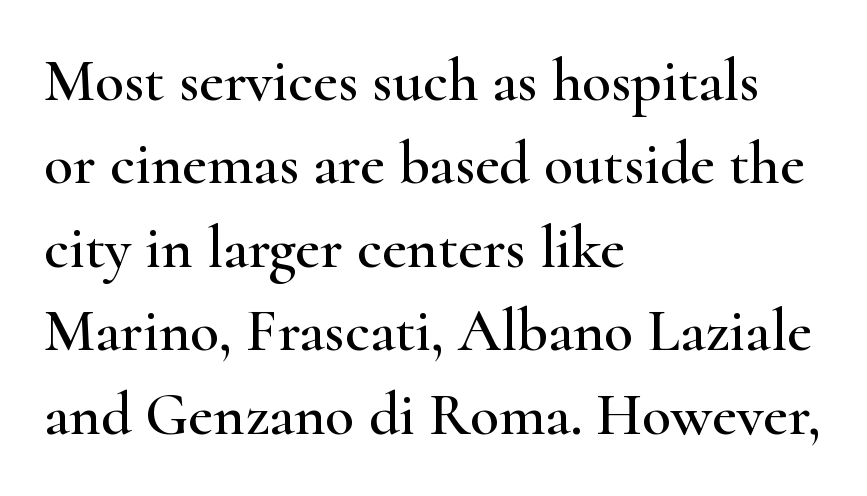
Q: Is the text italic (slanted)? A: No, it is upright.
Q: Is the typeface a serif or a sans-serif typeface? A: Serif.
Q: Is the text underlined? A: No.
Q: How is the paragraph aligned? A: Left-aligned.
Q: Is the spacing between letters normal or unusually wide? A: Normal.
Q: Is the spacing between lines tight, normal or loose? A: Normal.
Q: Width (condensed, normal, or wide)? A: Wide.
Q: Stroke contrast? A: High.
Q: x-height? A: Small.
Q: Monospaced? A: No.
